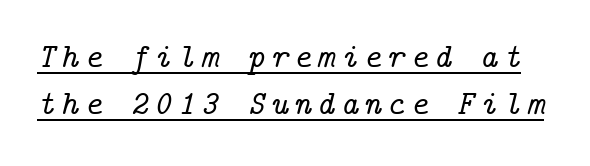
{"serif": "yes", "italic": "yes", "lean": "right", "slant_degrees": 14, "width": "normal", "stroke_contrast": "low", "x_height": "medium", "underline": "yes", "line_spacing": "normal", "line_spacing_ratio": 1.39, "glyph_px": 34}
